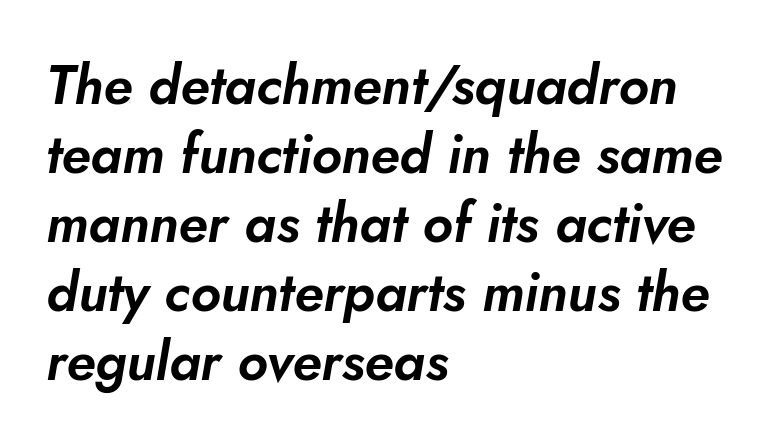
The setting favours the left margin, as ordinary paragraphs usually do. Rows of type keep a routine distance in the vertical direction. The rendering uses natural spacing where letterforms have individual widths. Short note: letters normally spaced. Nobody drew a line under any word here.
